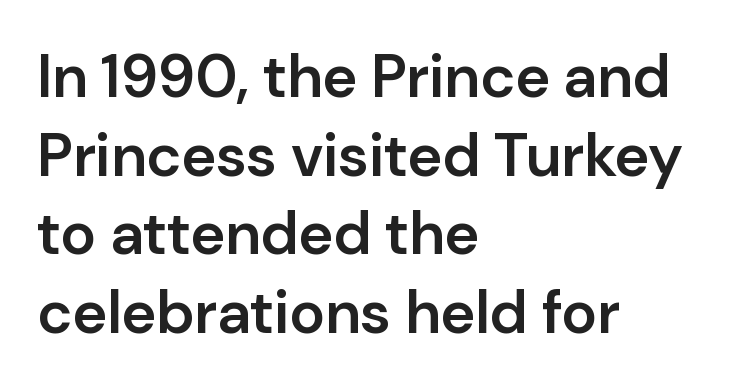
{"serif": "no", "italic": "no", "bold": "semi", "weight": "semibold", "width": "normal", "stroke_contrast": "low", "x_height": "medium", "monospaced": "no", "underline": "no", "align": "left", "line_spacing": "normal", "line_spacing_ratio": 1.31, "letter_spacing": "normal", "letter_spacing_em": 0.0, "glyph_px": 60}
